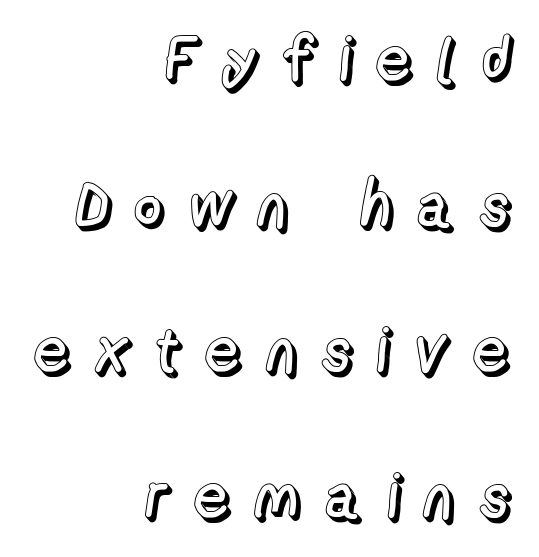
{"width": "normal", "x_height": "medium", "monospaced": "no", "underline": "no", "align": "right", "line_spacing": "loose", "line_spacing_ratio": 2.31, "letter_spacing": "wide", "letter_spacing_em": 0.33, "glyph_px": 63}
